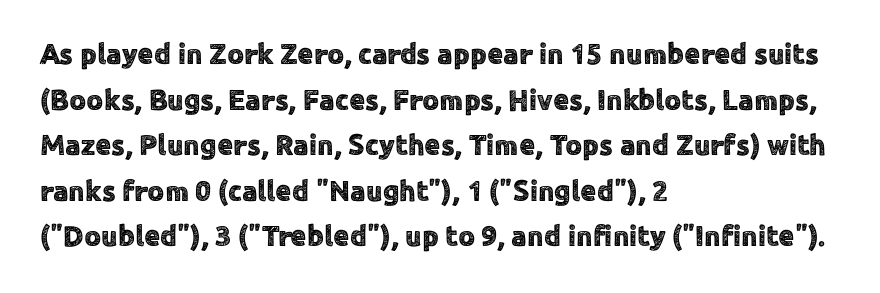
The image shows 29 px sans-serif type, upright; set left-aligned, normal line spacing (1.57x), normal letter spacing, not underlined; a medium x-height.
